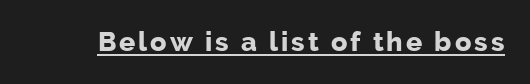
{"italic": "no", "bold": "yes", "underline": "yes", "glyph_px": 27}
